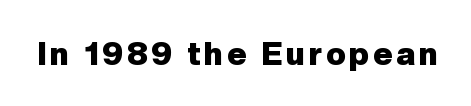
The image shows 33 px heavy sans-serif type, upright; set not underlined; low stroke contrast and a medium x-height.
